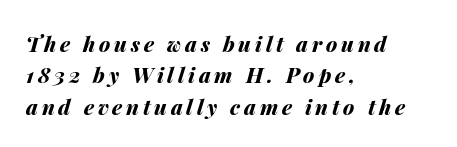
Q: Is the text bold? A: Yes.
Q: Is the text italic (slanted)? A: Yes, it leans right by about 14 degrees.
Q: Is the text underlined? A: No.
Q: How is the paragraph aligned? A: Left-aligned.
Q: Is the spacing between lines tight, normal or loose? A: Normal.
